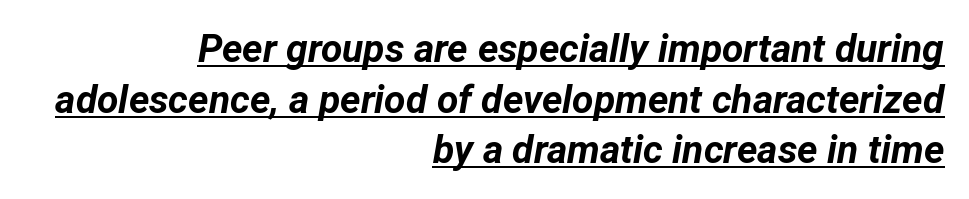
Q: Is the text bold? A: Yes.
Q: Is the text italic (slanted)? A: Yes, it leans right by about 12 degrees.
Q: Is the text underlined? A: Yes.
Q: How is the paragraph aligned? A: Right-aligned.
Q: Is the spacing between letters normal or unusually wide? A: Normal.
Q: Is the spacing between lines tight, normal or loose? A: Normal.
Q: Width (condensed, normal, or wide)? A: Normal.
Q: Stroke contrast? A: Low.
Q: x-height? A: Medium.
Q: Monospaced? A: No.
